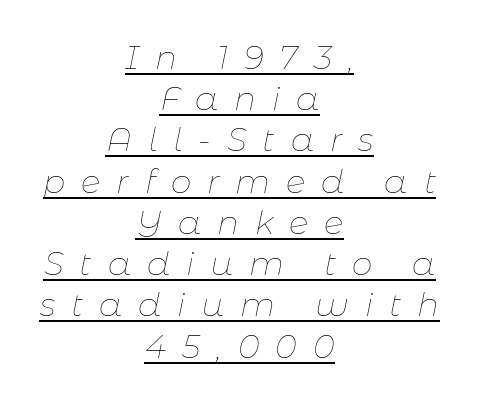
The image shows 33 px thin type, italic (leaning right); set centered, normal line spacing (1.25x), unusually wide letter spacing (+0.48 em), underlined; low stroke contrast and a medium x-height.
